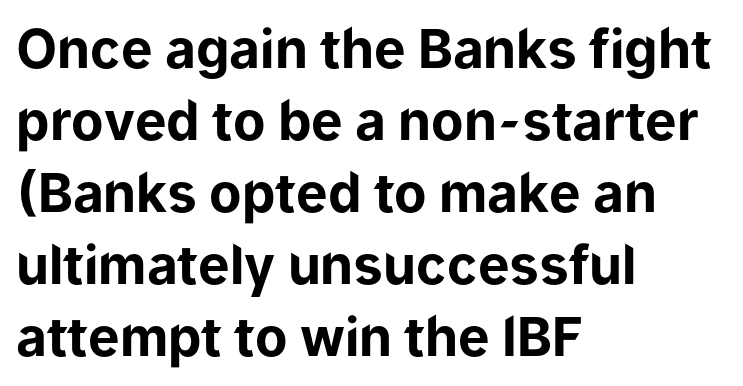
The setting favours the left margin, as ordinary paragraphs usually do. Words appear dense and cohesive because spacing is normal. Posture: upright roman. Beneath every word, the page is bare. These lines are composed in type without serifs.
